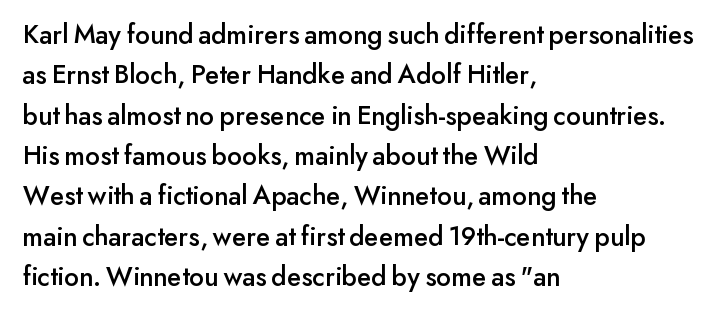
The image shows 28 px sans-serif type, upright; set left-aligned, normal line spacing (1.44x), normal letter spacing, not underlined; low stroke contrast and a small x-height.
